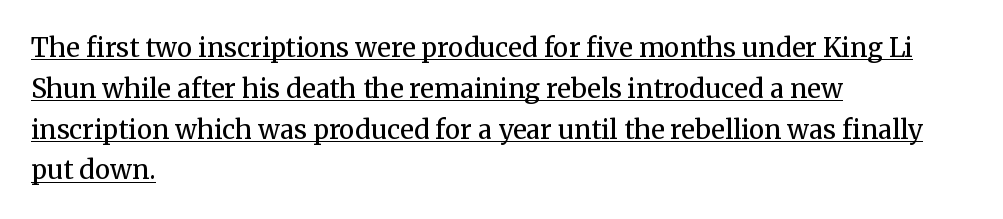
{"italic": "no", "bold": "no", "underline": "yes", "align": "left", "line_spacing": "normal", "line_spacing_ratio": 1.57, "letter_spacing": "normal", "letter_spacing_em": 0.0, "glyph_px": 26}
